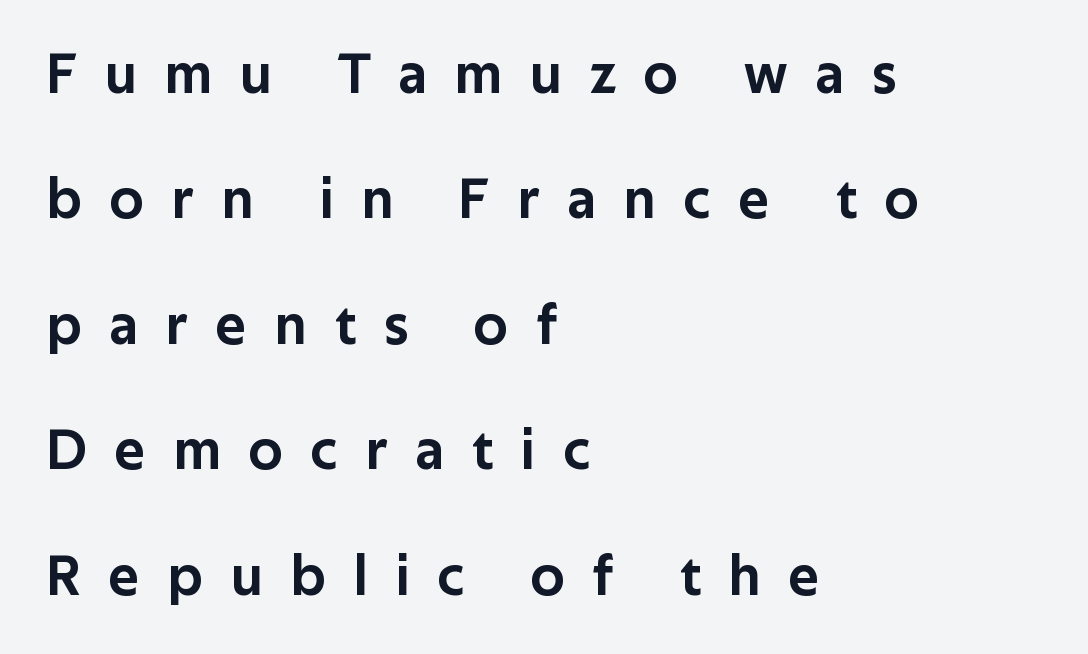
The glyphs are unaccompanied by any horizontal stroke below them. Rendered with straight, roman letterforms. Each letter's strokes conclude bluntly, with no projecting serifs. This sample is left-justified, so line endings fall wherever the words run out. Interline gaps are noticeably wide in this sample. Display-style spreading of the glyphs; the letterfit is very open.
